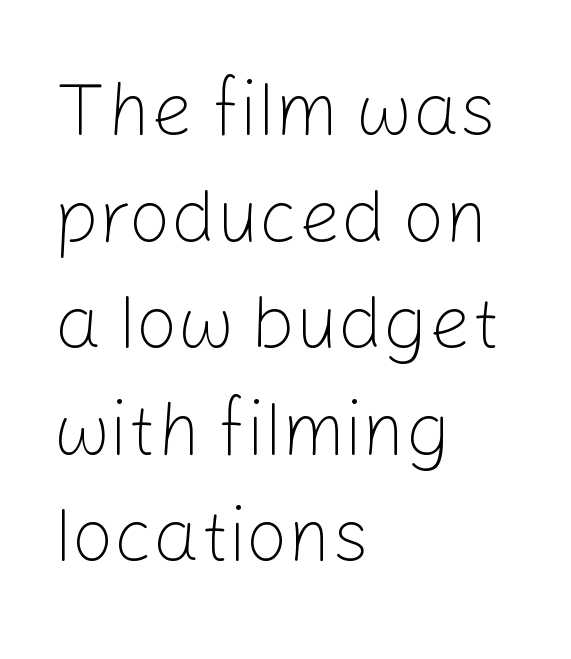
Q: Is the text bold? A: No.
Q: Is the text italic (slanted)? A: No, it is upright.
Q: Is the typeface a serif or a sans-serif typeface? A: Sans-serif.
Q: Is the text underlined? A: No.
Q: How is the paragraph aligned? A: Left-aligned.
Q: Is the spacing between letters normal or unusually wide? A: Normal.
Q: Is the spacing between lines tight, normal or loose? A: Normal.
Q: Width (condensed, normal, or wide)? A: Normal.
Q: Stroke contrast? A: Low.
Q: x-height? A: Medium.
Q: Monospaced? A: No.
